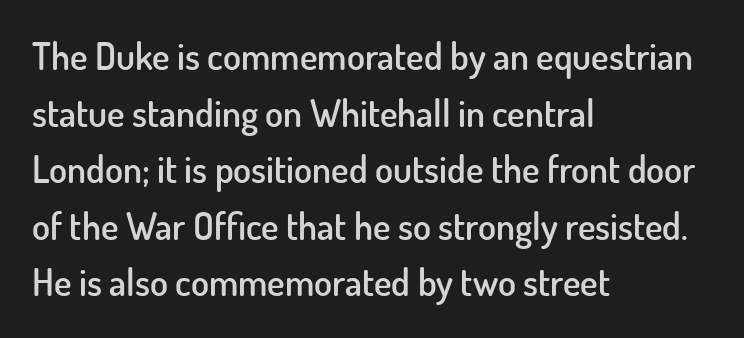
{"serif": "no", "italic": "no", "bold": "semi", "weight": "semibold", "width": "normal", "stroke_contrast": "low", "x_height": "small", "monospaced": "no", "underline": "no", "align": "left", "line_spacing": "normal", "line_spacing_ratio": 1.53, "letter_spacing": "normal", "letter_spacing_em": 0.0, "glyph_px": 37}
